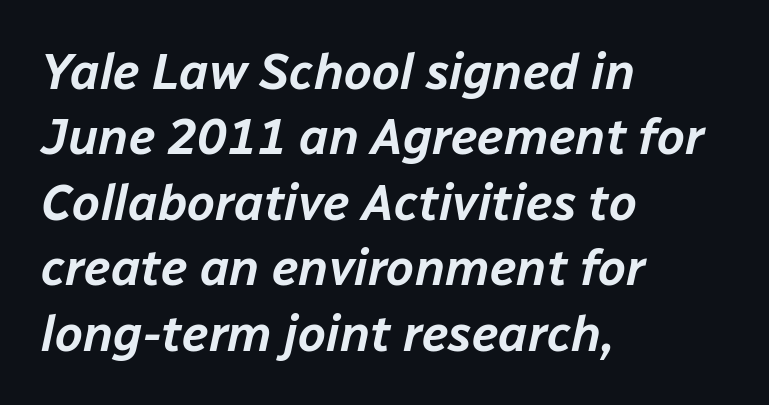
{"italic": "yes", "lean": "right", "slant_degrees": 12, "width": "normal", "stroke_contrast": "low", "x_height": "medium", "monospaced": "no", "underline": "no", "align": "left", "line_spacing": "normal", "line_spacing_ratio": 1.31, "letter_spacing": "normal", "letter_spacing_em": 0.0, "glyph_px": 50}
